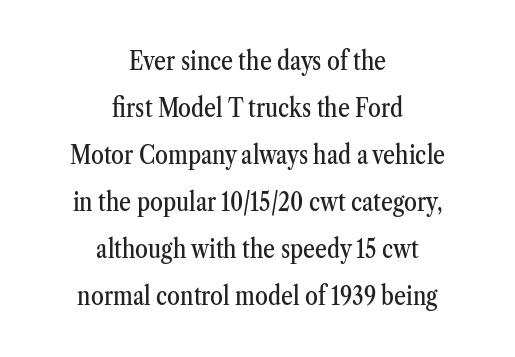
Q: Is the text italic (slanted)? A: No, it is upright.
Q: Is the text underlined? A: No.
Q: How is the paragraph aligned? A: Centered.
Q: Is the spacing between letters normal or unusually wide? A: Normal.
